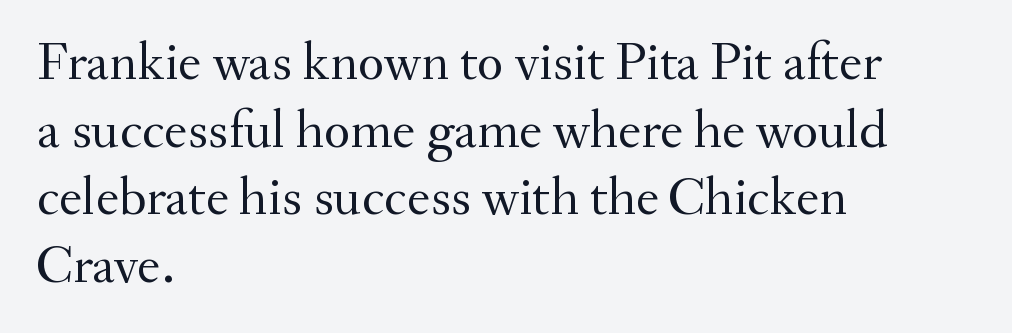
{"serif": "yes", "italic": "no", "bold": "no", "weight": "regular", "width": "normal", "stroke_contrast": "medium", "x_height": "small", "monospaced": "no", "underline": "no", "align": "left", "line_spacing_ratio": 1.23, "letter_spacing": "normal", "letter_spacing_em": 0.0, "glyph_px": 55}
